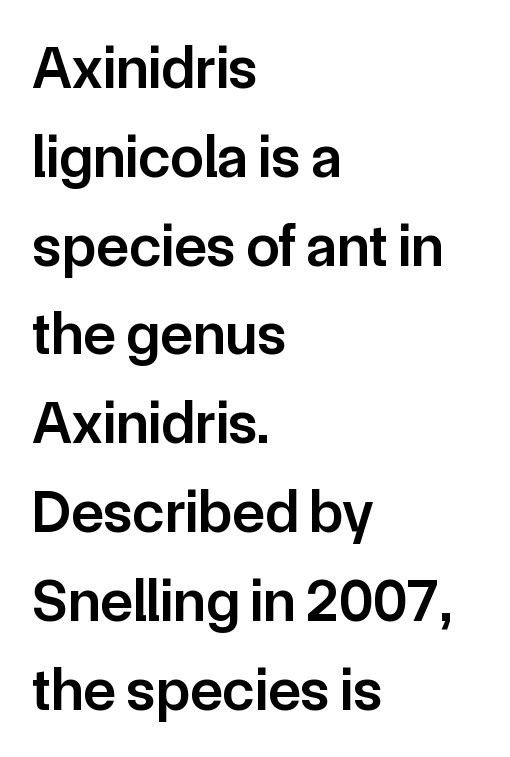
{"serif": "no", "italic": "no", "bold": "semi", "weight": "semibold", "width": "normal", "stroke_contrast": "low", "x_height": "medium", "monospaced": "no", "underline": "no", "align": "left", "line_spacing": "normal", "line_spacing_ratio": 1.48, "letter_spacing": "normal", "letter_spacing_em": 0.0, "glyph_px": 60}
